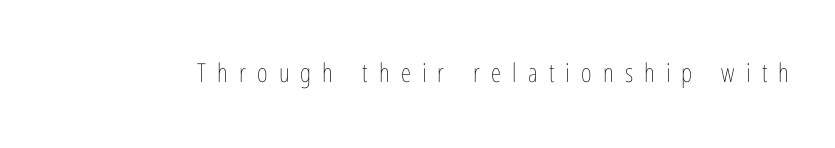
Q: Is the text bold? A: No.
Q: Is the text italic (slanted)? A: No, it is upright.
Q: Is the text underlined? A: No.
Q: Is the spacing between letters normal or unusually wide? A: Unusually wide.
